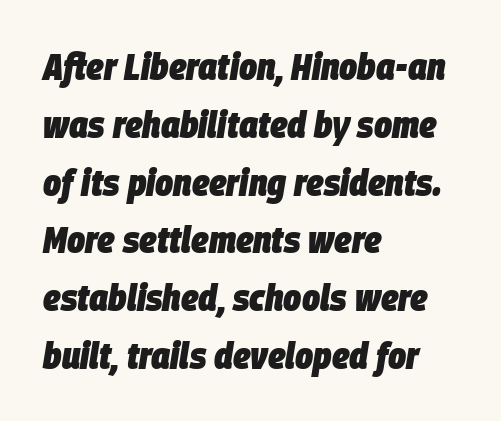
{"italic": "yes", "lean": "right", "slant_degrees": 9, "bold": "yes", "weight": "heavy", "width": "condensed", "stroke_contrast": "low", "x_height": "large", "monospaced": "no", "underline": "no", "align": "left", "line_spacing": "normal", "line_spacing_ratio": 1.52, "letter_spacing": "normal", "letter_spacing_em": 0.0, "glyph_px": 38}
